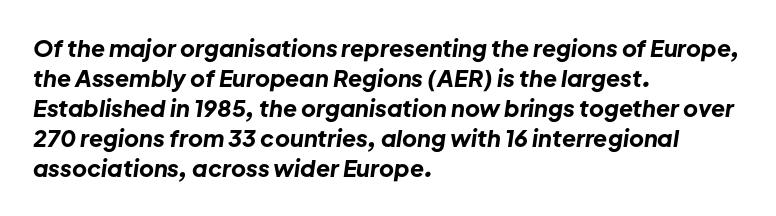
Q: Is the text bold? A: Yes.
Q: Is the text italic (slanted)? A: Yes, it leans right by about 8 degrees.
Q: Is the text underlined? A: No.
Q: How is the paragraph aligned? A: Left-aligned.
Q: Is the spacing between letters normal or unusually wide? A: Normal.
Q: Is the spacing between lines tight, normal or loose? A: Normal.
